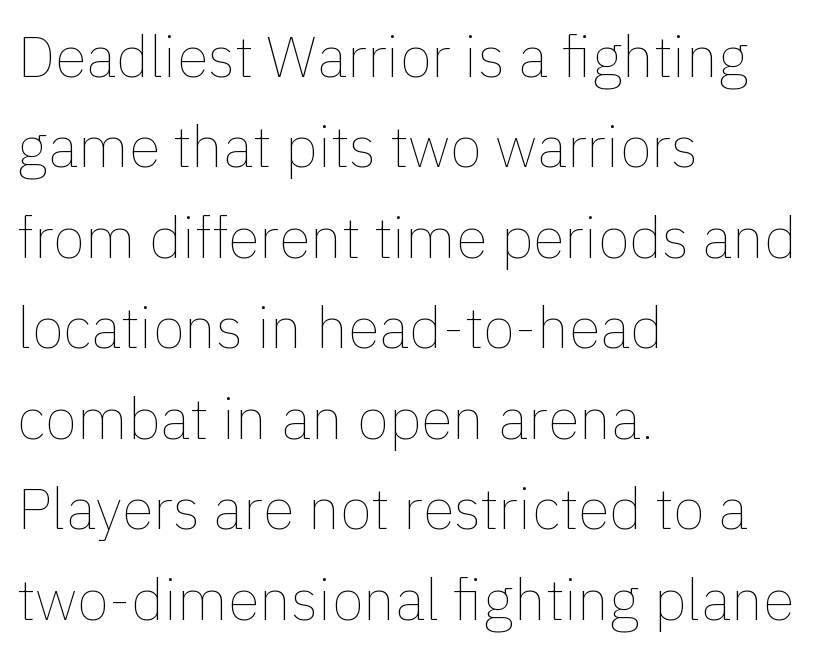
No extra tracking has been applied to these lines. Notice how the passage keeps a crisp vertical edge on the left only. Note the varied advance widths — an 'i' is clearly narrower than an 'm'. The string is rendered with underlining switched off.
